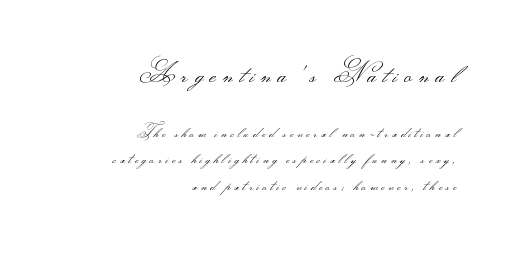
{"bold": "no", "underline": "no", "align": "right", "line_spacing": "loose", "line_spacing_ratio": 1.91, "letter_spacing": "wide", "letter_spacing_em": 0.26, "larger_block": "first", "size_ratio": 1.79, "glyph_px": 25}
